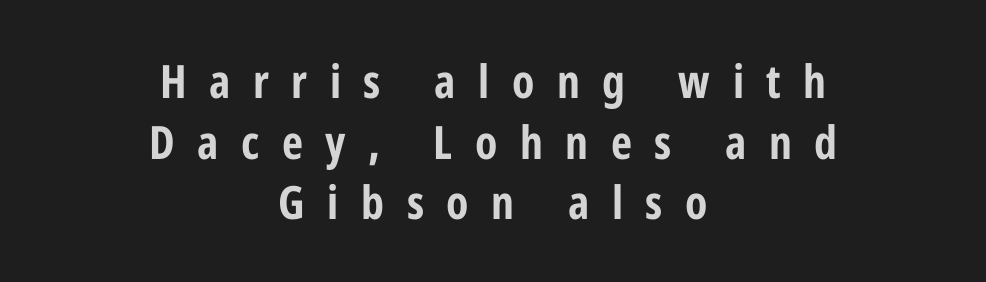
Lines of text with bare space underneath. The horizontal fit of the characters is loose and conspicuously gappy. The paragraph has two soft edges and a firm central axis. A sans-serif font was chosen for this passage. The rendering uses a bold face; every stroke is thick and dark.
